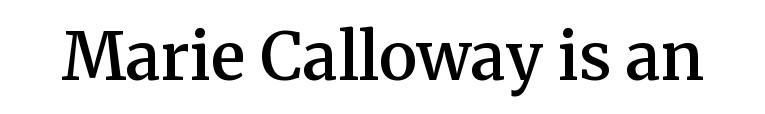
{"serif": "yes", "italic": "no", "bold": "semi", "weight": "semibold", "width": "normal", "stroke_contrast": "medium", "x_height": "medium", "monospaced": "no", "underline": "no", "letter_spacing": "normal", "letter_spacing_em": 0.0, "glyph_px": 65}
